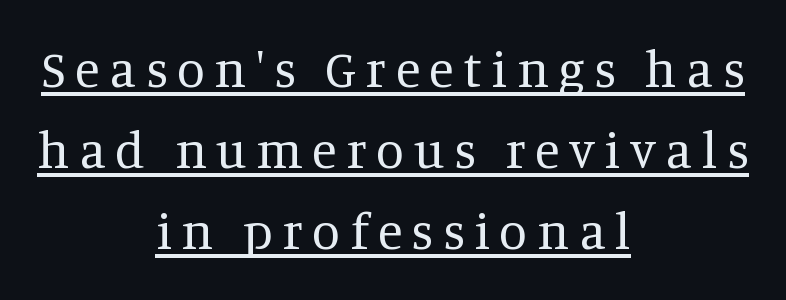
This sample has the flowing, uneven cadence of proportional lettering. The block of text has a typical density, with ordinary space between rows. Nothing heavy about these letters — not bold at all. Short and long lines alike share a common midpoint. Honestly, the underline is the first thing you notice here. Font category for this specimen: serif.
